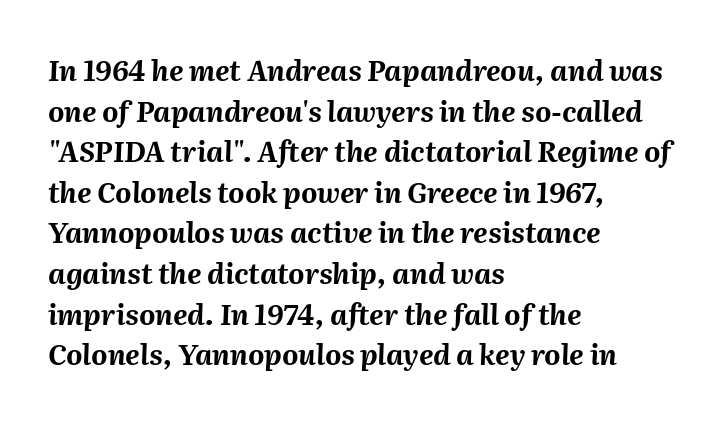
The image shows 28 px bold type, italic (leaning right); set left-aligned, normal line spacing (1.45x), normal letter spacing, not underlined; medium stroke contrast and a medium x-height.
